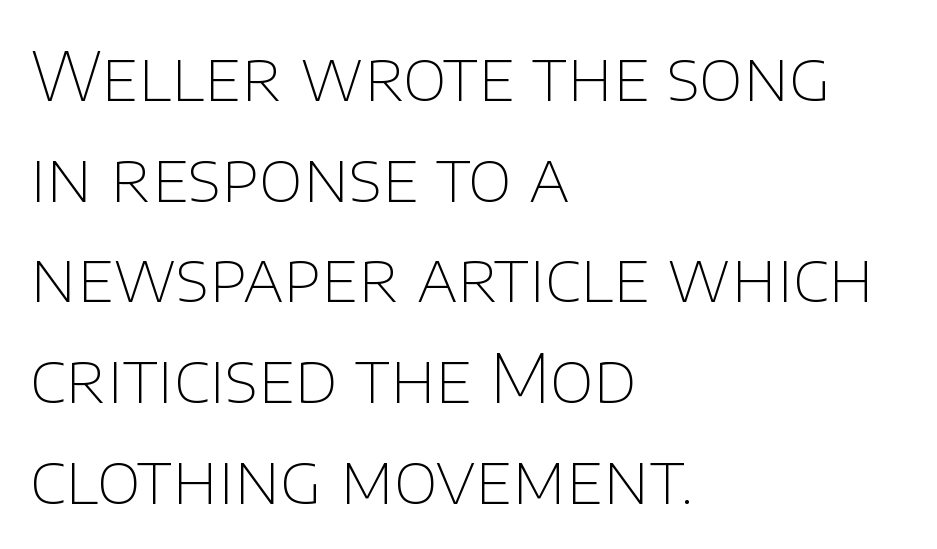
Heft: none added — not bold. Horizontally, the lines are justified to the leading edge only. Grotesque or geometric, the face here clearly has no serifs. No italicization has been applied; the sample stays upright. Proportional: the letters do not fall into vertical columns.
